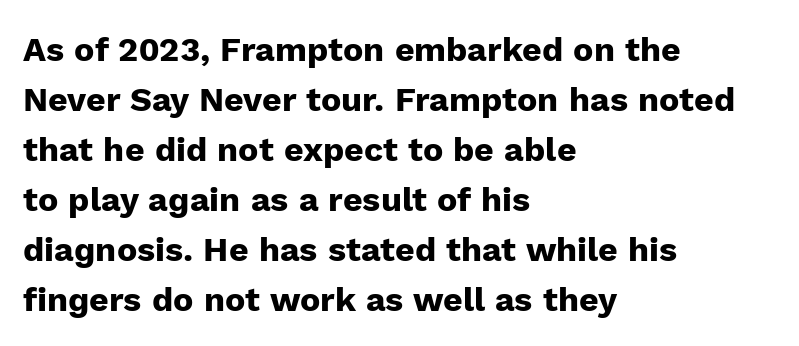
The image shows 34 px heavy sans-serif type, upright; set left-aligned, normal line spacing (1.47x), normal letter spacing, not underlined; low stroke contrast and a medium x-height.
